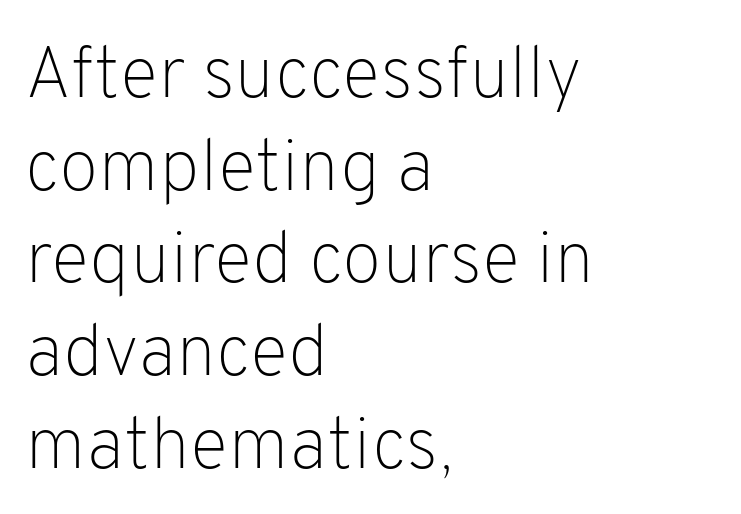
{"serif": "no", "italic": "no", "bold": "no", "weight": "light", "width": "normal", "stroke_contrast": "low", "x_height": "medium", "monospaced": "no", "underline": "no", "align": "left", "line_spacing": "normal", "line_spacing_ratio": 1.27, "letter_spacing": "normal", "letter_spacing_em": 0.0, "glyph_px": 73}
